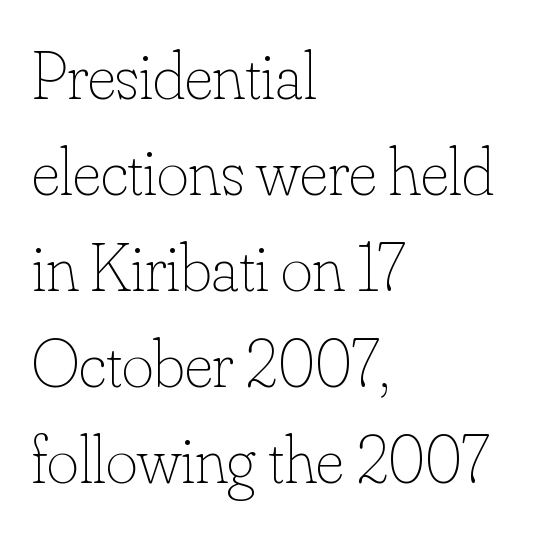
A classic flush-left, rag-right setting is used for this passage. The weight tops out at a normal text grade. Has an underline been added? It has not. Glyph-to-glyph distance matches everyday printed text.
